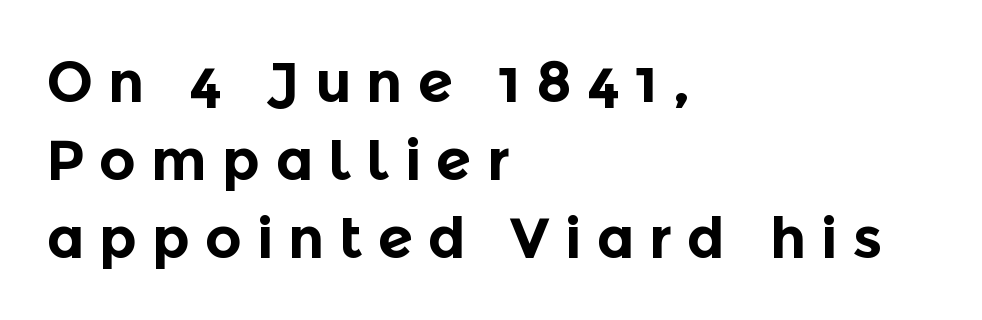
A sans-serif font was chosen for this passage. The gaps between neighbouring characters are conspicuously large. Varying glyph widths throughout — classic text-font behaviour. In terms of weight, the rendering is a true, heavy bold.
